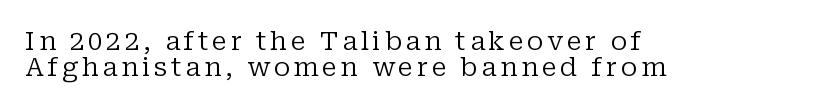
Q: Is the text bold? A: No.
Q: Is the text italic (slanted)? A: No, it is upright.
Q: Is the text underlined? A: No.
Q: How is the paragraph aligned? A: Left-aligned.
Q: Is the spacing between lines tight, normal or loose? A: Tight.
